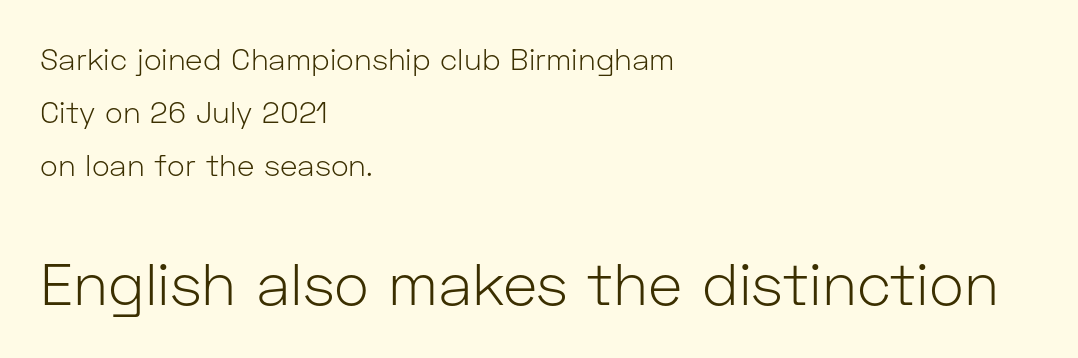
The rendering enlarges the type as you move from the upper chunk to the lower. The type sits square on the baseline with zero lean. Every row of glyphs begins at an identical x-position on the left. Character widths vary here, with narrow letters taking less room than wide ones. Characters follow at the spacing the type designer built in.
